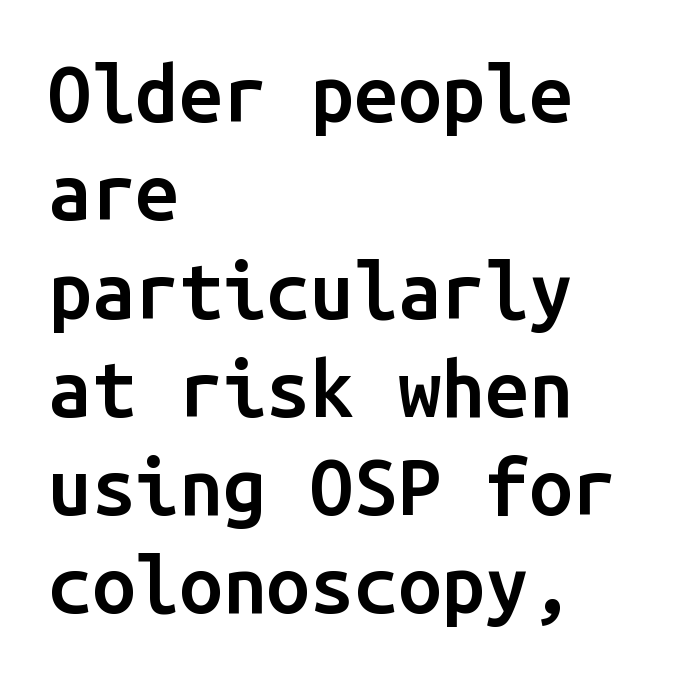
Spacing verdict: monospaced, one width for all characters. The paragraph has a hard left edge and a soft right edge. This sample uses plain, unmodified letter spacing. Line spacing here is normal. The axis of the letterforms is exactly vertical. Type without underlining.
